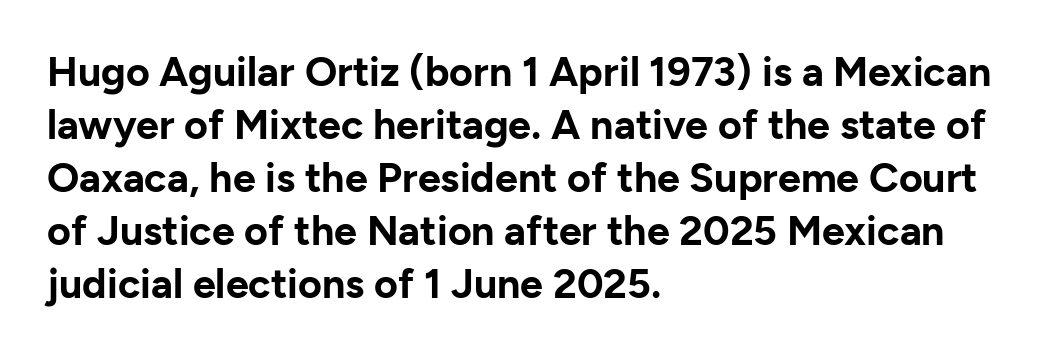
{"serif": "no", "italic": "no", "bold": "yes", "weight": "bold", "width": "normal", "stroke_contrast": "low", "x_height": "medium", "monospaced": "no", "underline": "no", "align": "left", "line_spacing": "normal", "line_spacing_ratio": 1.29, "letter_spacing": "normal", "letter_spacing_em": 0.0, "glyph_px": 41}
